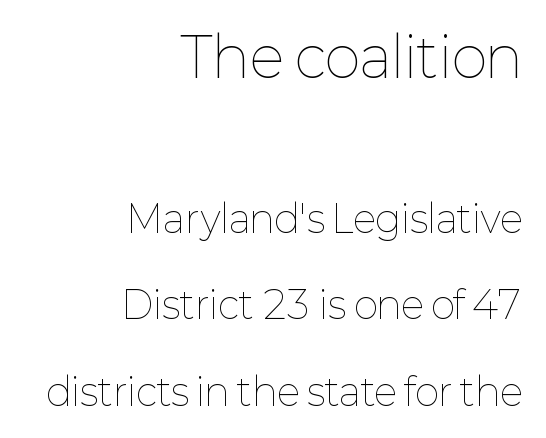
Each word holds together tightly as a unit, with standard inter-letter gaps. The earlier block is typeset at a bigger size than the later block. The leading is generous, giving the passage an open texture. Underline: absent.
